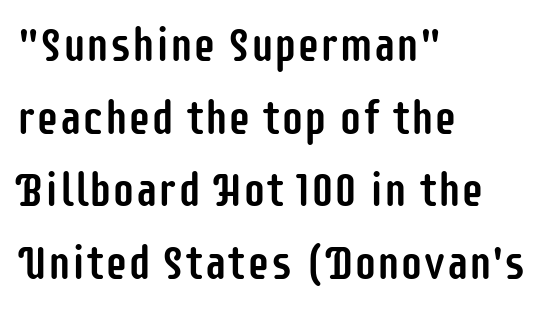
The font family rendered here belongs to the sans-serif group. The axis of the letterforms is exactly vertical. Spacing between characters is what you'd get straight out of the box. Regarding leading, the lines here are spaced in the standard way. Note the varied advance widths — an 'i' is clearly narrower than an 'm'.
